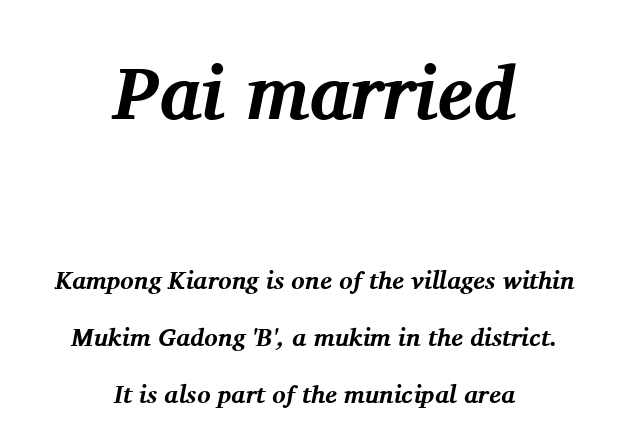
{"serif": "yes", "italic": "yes", "lean": "right", "slant_degrees": 11, "bold": "yes", "weight": "bold", "width": "normal", "stroke_contrast": "medium", "x_height": "medium", "monospaced": "no", "underline": "no", "align": "center", "line_spacing": "loose", "line_spacing_ratio": 2.27, "letter_spacing": "normal", "letter_spacing_em": 0.0, "larger_block": "first", "size_ratio": 3.0, "glyph_px": 75}
